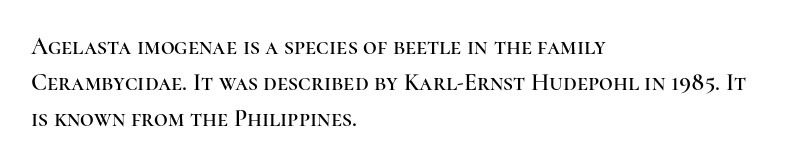
Summary of vertical rhythm: regular, with standard interline spacing. Is the block centered? No — it sits flush against the left margin. Nobody drew a line under any word here. Unlike italic type, these characters show no tilt at all.
